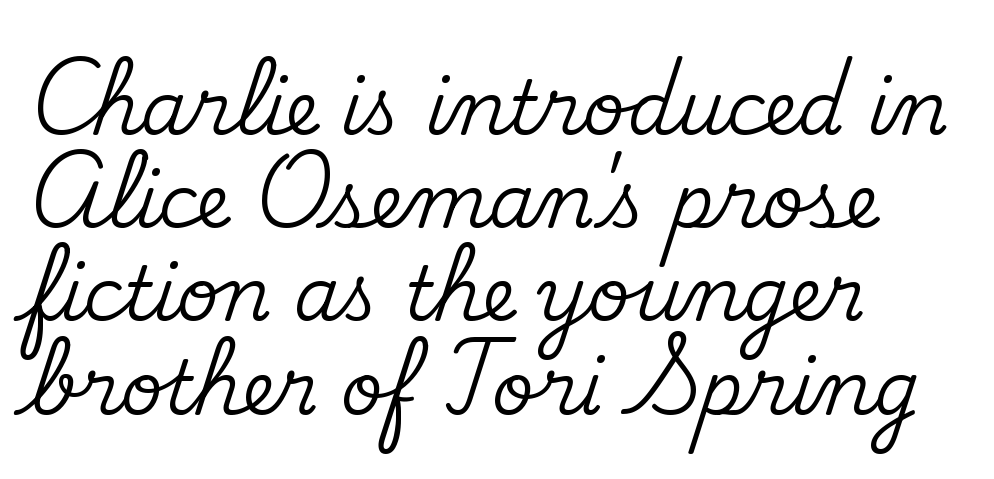
Alignment: flush left. Unmarked baselines from the first word to the last. A typesetter would call this proportional, since set widths differ per character.
